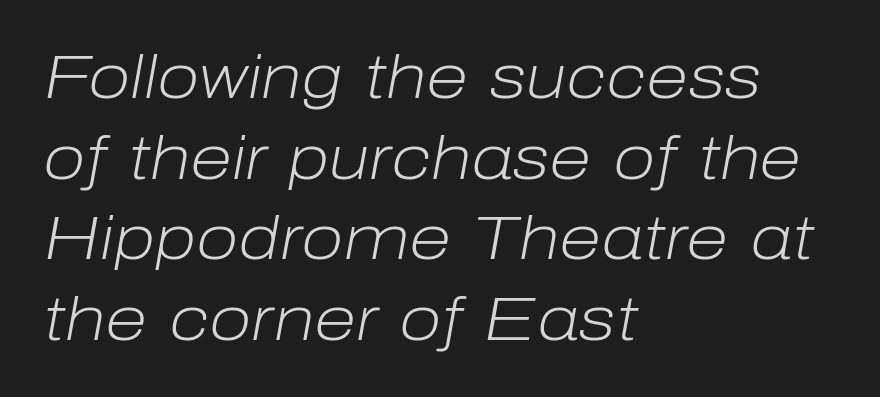
Q: Is the text bold? A: No.
Q: Is the text italic (slanted)? A: Yes, it leans right by about 10 degrees.
Q: Is the text underlined? A: No.
Q: How is the paragraph aligned? A: Left-aligned.
Q: Is the spacing between letters normal or unusually wide? A: Normal.
Q: Is the spacing between lines tight, normal or loose? A: Normal.
Q: Width (condensed, normal, or wide)? A: Normal.
Q: Stroke contrast? A: Low.
Q: x-height? A: Medium.
Q: Monospaced? A: No.
